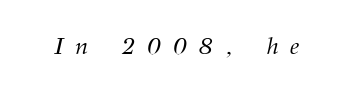
The face looks like a standard text weight, possibly lighter. The specimen reads as italic at a glance. These lines have a slow, spaced-out rhythm from letter to letter. Underline: absent.
